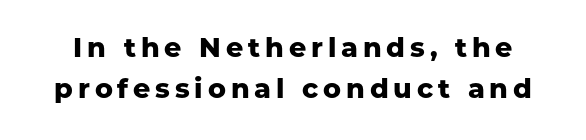
Q: Is the text bold? A: Yes.
Q: Is the text italic (slanted)? A: No, it is upright.
Q: Is the text underlined? A: No.
Q: Is the spacing between lines tight, normal or loose? A: Normal.
